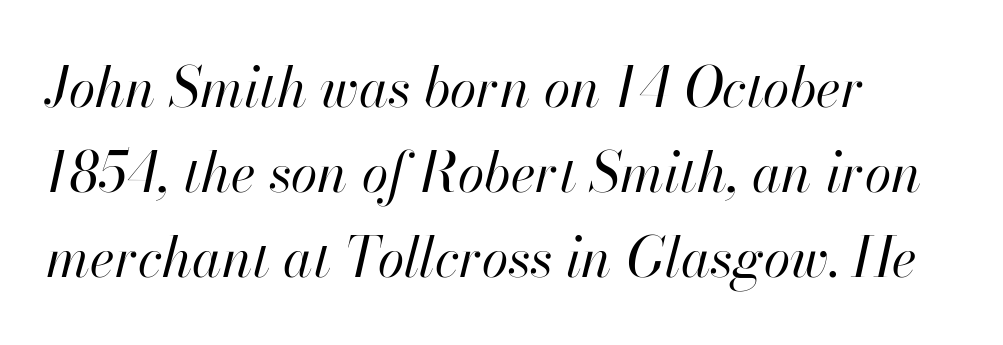
{"italic": "yes", "lean": "right", "slant_degrees": 13, "bold": "no", "weight": "regular", "width": "normal", "stroke_contrast": "high", "x_height": "small", "monospaced": "no", "underline": "no", "align": "left", "line_spacing": "normal", "line_spacing_ratio": 1.57, "letter_spacing": "normal", "letter_spacing_em": 0.0, "glyph_px": 54}
